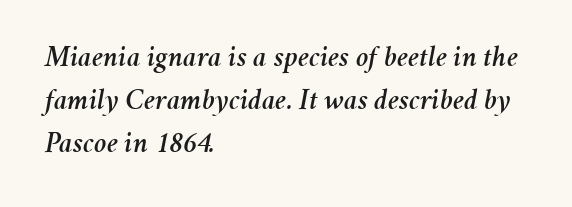
{"italic": "yes", "lean": "right", "slant_degrees": 11, "width": "normal", "stroke_contrast": "medium", "x_height": "medium", "monospaced": "no", "underline": "no", "align": "left", "line_spacing": "normal", "line_spacing_ratio": 1.44, "letter_spacing": "normal", "letter_spacing_em": 0.0, "glyph_px": 30}
